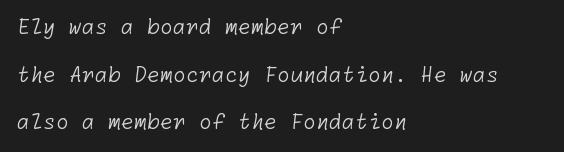
{"bold": "no", "underline": "no", "align": "left", "line_spacing": "loose", "line_spacing_ratio": 2.27, "letter_spacing": "normal", "letter_spacing_em": 0.0, "glyph_px": 21}
